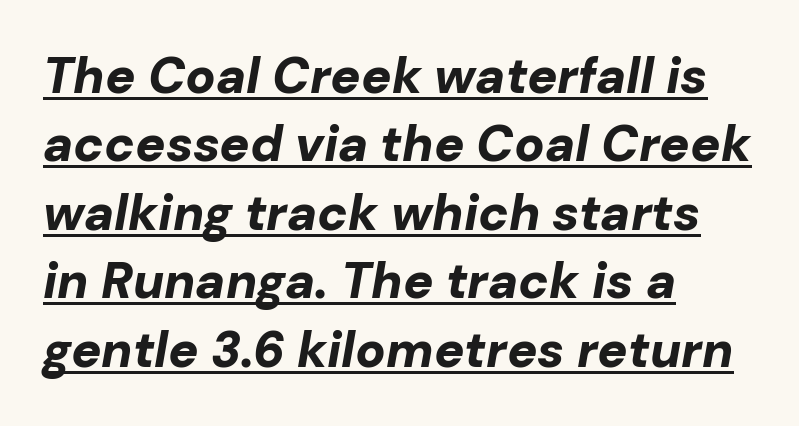
The image shows 50 px bold type, italic (leaning right); set left-aligned, normal line spacing (1.37x), normal letter spacing, underlined; low stroke contrast and a medium x-height.
